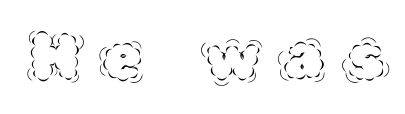
{"italic": "no", "bold": "no", "weight": "thin", "width": "normal", "x_height": "large", "monospaced": "no", "underline": "no", "letter_spacing": "wide", "letter_spacing_em": 0.41, "glyph_px": 62}
